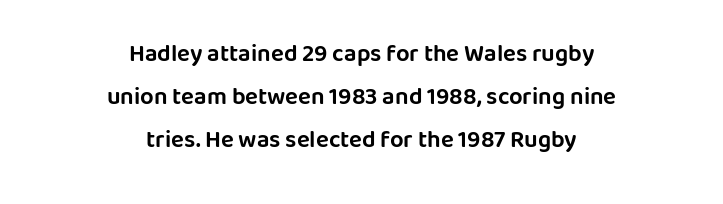
The image shows 24 px text type, upright; set centered, line spacing 1.79x, normal letter spacing, not underlined.
